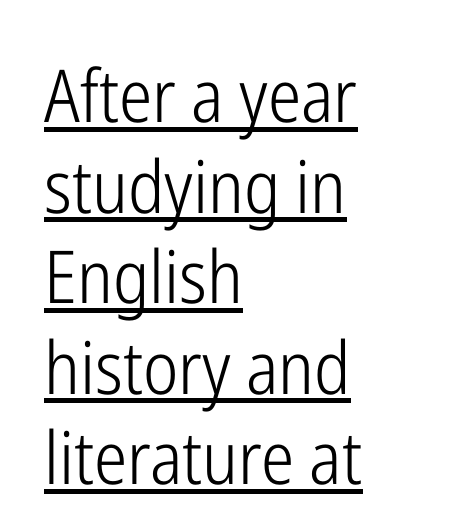
Observe the absence of serifs on each vertical stroke in this sample. The letters stand upright; this is a roman face. The ragged edge is on the right, which tells us the setting is flush left. Like a heading marked for emphasis, these lines bear an underscore. The letters look calm and open, with moderate or lighter stems. Varying glyph widths throughout — classic text-font behaviour.
